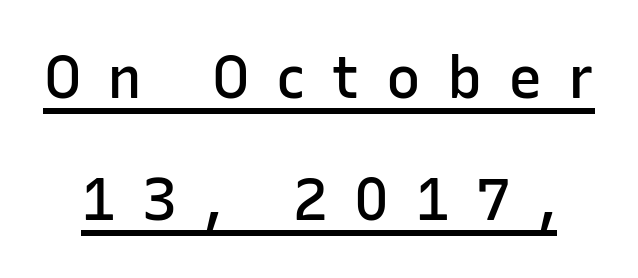
The image shows 58 px semibold sans-serif type, upright; set loose line spacing (2.11x), unusually wide letter spacing (+0.45 em), underlined; low stroke contrast and a medium x-height.
